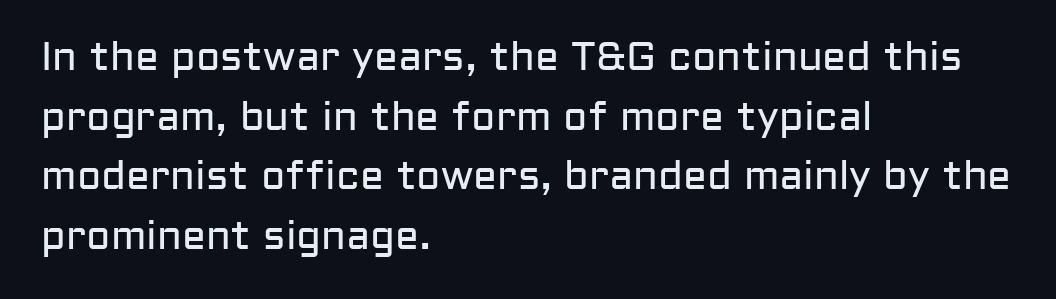
{"serif": "no", "italic": "no", "bold": "no", "weight": "regular", "width": "normal", "stroke_contrast": "low", "x_height": "medium", "monospaced": "no", "underline": "no", "align": "left", "line_spacing": "normal", "line_spacing_ratio": 1.49, "letter_spacing": "normal", "letter_spacing_em": 0.0, "glyph_px": 40}
